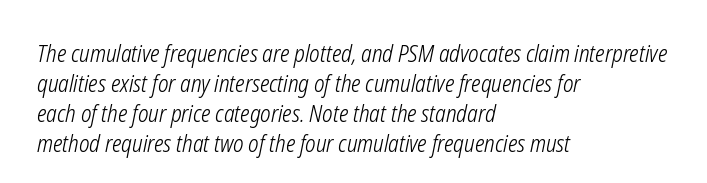
{"italic": "yes", "lean": "right", "slant_degrees": 12, "bold": "no", "underline": "no", "align": "left", "line_spacing": "normal", "line_spacing_ratio": 1.3, "letter_spacing": "normal", "letter_spacing_em": 0.0, "glyph_px": 23}
